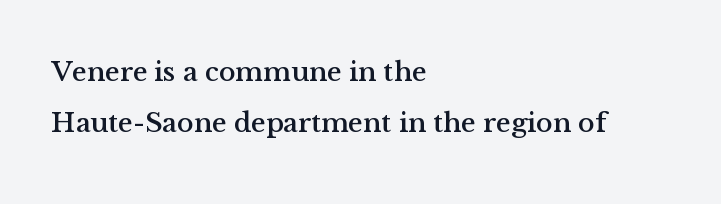
Q: Is the text italic (slanted)? A: No, it is upright.
Q: Is the typeface a serif or a sans-serif typeface? A: Serif.
Q: Is the text underlined? A: No.
Q: How is the paragraph aligned? A: Left-aligned.
Q: Is the spacing between letters normal or unusually wide? A: Normal.
Q: Width (condensed, normal, or wide)? A: Normal.
Q: Stroke contrast? A: Medium.
Q: x-height? A: Medium.
Q: Monospaced? A: No.
